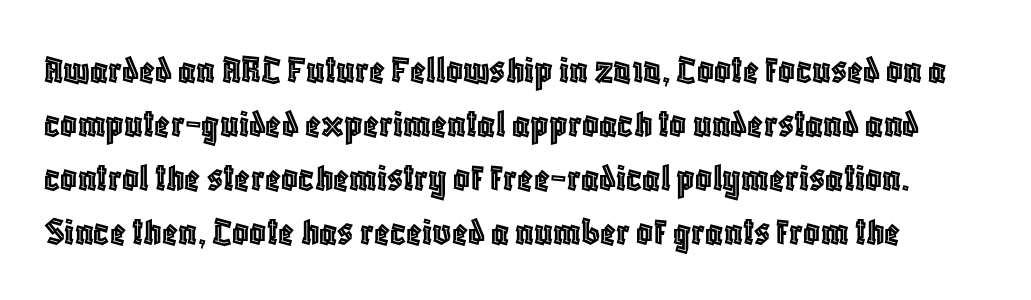
{"italic": "no", "width": "condensed", "x_height": "large", "monospaced": "no", "underline": "no", "line_spacing": "normal", "line_spacing_ratio": 1.32, "letter_spacing": "normal", "letter_spacing_em": 0.0, "glyph_px": 41}
